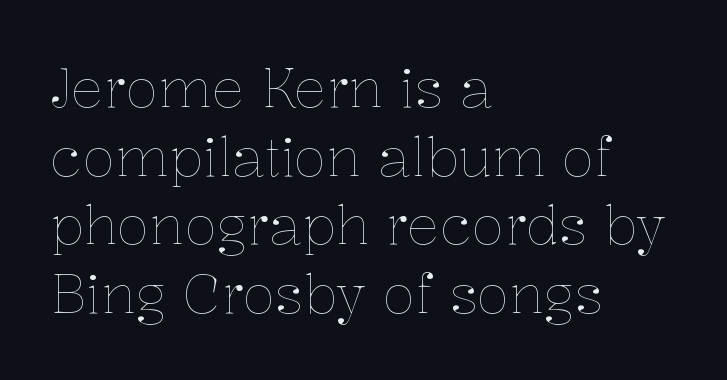
The image shows 54 px thin type, upright; set left-aligned, normal line spacing (1.27x), normal letter spacing, not underlined; low stroke contrast and a medium x-height.
